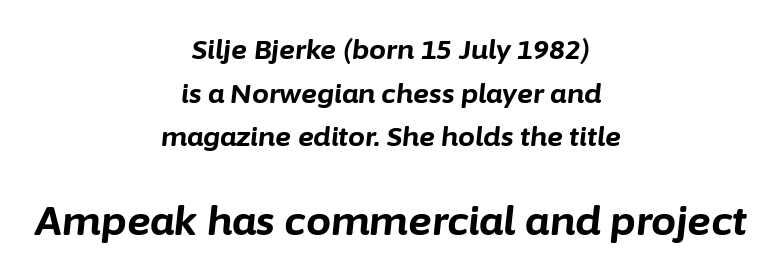
The image shows 40 px bold type, italic (leaning right); set centered, normal line spacing (1.62x), normal letter spacing, not underlined; the second (bottom) block is 1.48x larger; low stroke contrast and a medium x-height.
